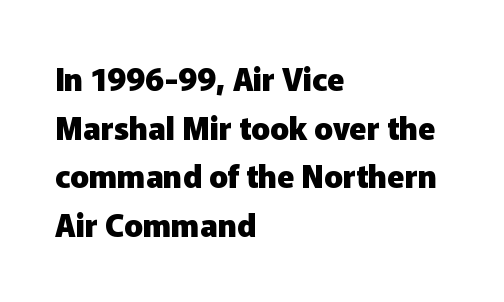
{"serif": "no", "italic": "no", "bold": "yes", "weight": "heavy", "width": "normal", "stroke_contrast": "low", "x_height": "medium", "monospaced": "no", "underline": "no", "align": "left", "line_spacing": "normal", "line_spacing_ratio": 1.57, "letter_spacing": "normal", "letter_spacing_em": 0.0, "glyph_px": 31}
